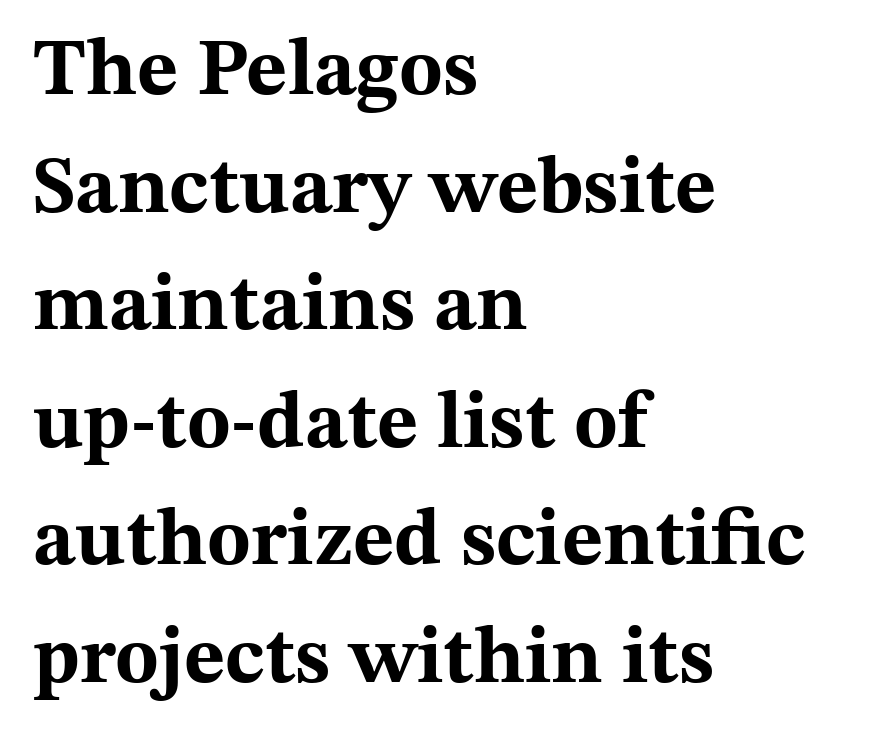
A typesetter would call this zero additional tracking. Is this a fixed-width face? No — the glyphs have proportional, varying widths. Rule under the text: the space is simply empty. In terms of weight, the rendering is a true, heavy bold. Serif or sans? Serif — the stroke terminals have little feet.
